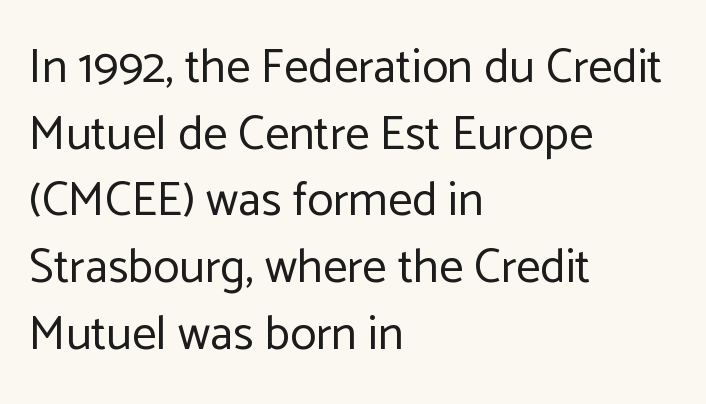
{"serif": "no", "italic": "no", "bold": "no", "weight": "regular", "width": "normal", "stroke_contrast": "low", "x_height": "medium", "monospaced": "no", "underline": "no", "align": "left", "line_spacing": "normal", "line_spacing_ratio": 1.39, "letter_spacing": "normal", "letter_spacing_em": 0.0, "glyph_px": 48}
